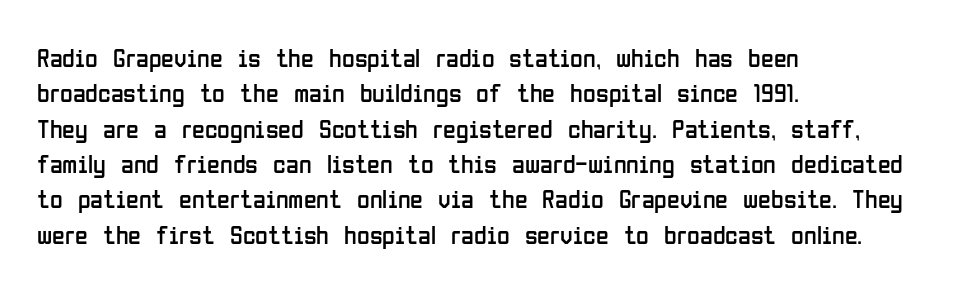
Q: Is the text bold? A: No.
Q: Is the text italic (slanted)? A: No, it is upright.
Q: Is the text underlined? A: No.
Q: How is the paragraph aligned? A: Left-aligned.
Q: Is the spacing between letters normal or unusually wide? A: Normal.
Q: Is the spacing between lines tight, normal or loose? A: Normal.
